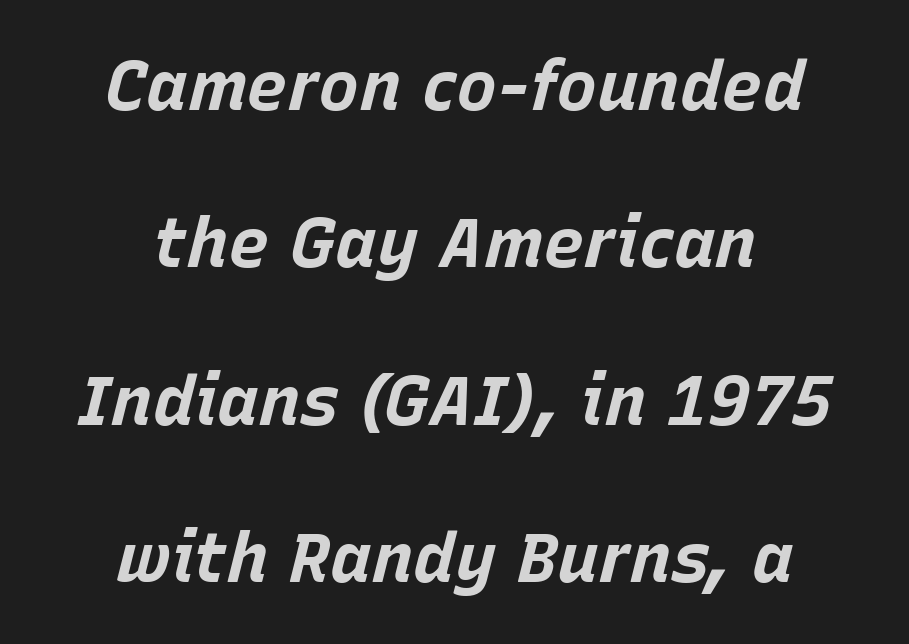
The image shows 69 px bold type, italic (leaning right); set centered, loose line spacing (2.28x), normal letter spacing, not underlined; low stroke contrast and a large x-height.
